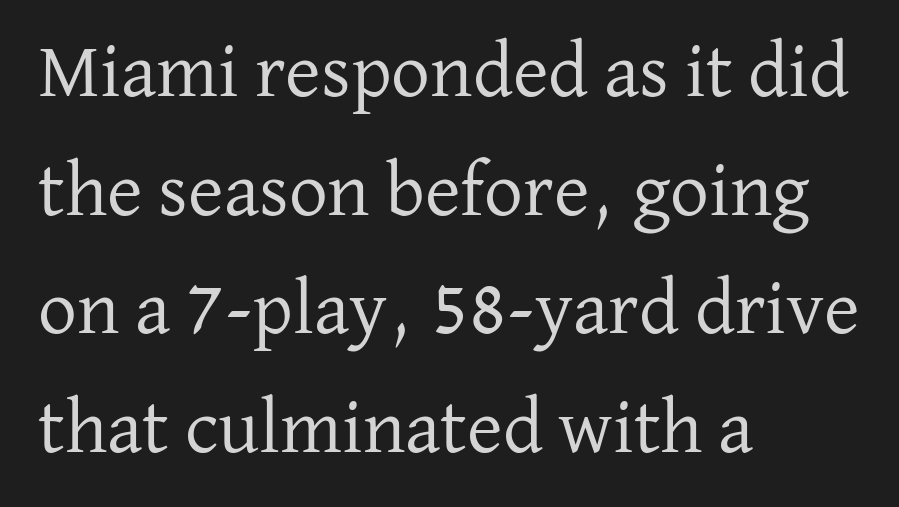
Q: Is the text bold? A: No.
Q: Is the text italic (slanted)? A: No, it is upright.
Q: Is the typeface a serif or a sans-serif typeface? A: Serif.
Q: Is the text underlined? A: No.
Q: How is the paragraph aligned? A: Left-aligned.
Q: Is the spacing between letters normal or unusually wide? A: Normal.
Q: Is the spacing between lines tight, normal or loose? A: Normal.
Q: Width (condensed, normal, or wide)? A: Normal.
Q: Stroke contrast? A: Low.
Q: x-height? A: Medium.
Q: Monospaced? A: No.
